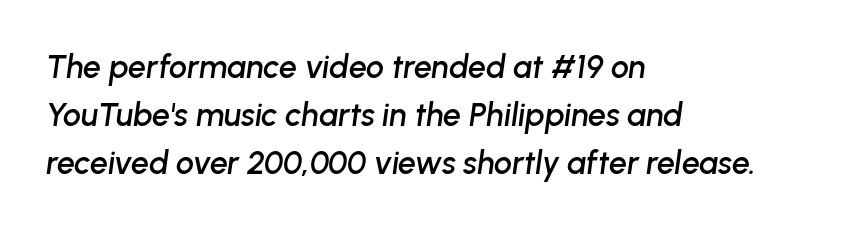
The image shows 32 px text type, italic (leaning right); set left-aligned, normal line spacing (1.5x), normal letter spacing, not underlined; low stroke contrast and a medium x-height.
